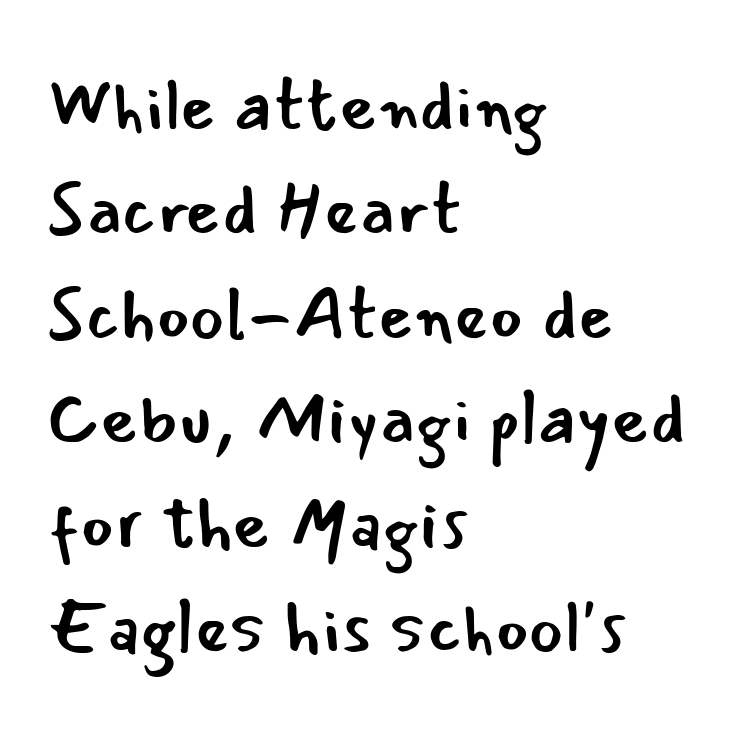
{"serif": "no", "italic": "no", "bold": "no", "weight": "regular", "width": "normal", "stroke_contrast": "low", "x_height": "small", "monospaced": "no", "underline": "no", "align": "left", "line_spacing": "normal", "line_spacing_ratio": 1.43, "letter_spacing": "normal", "letter_spacing_em": 0.0, "glyph_px": 73}
